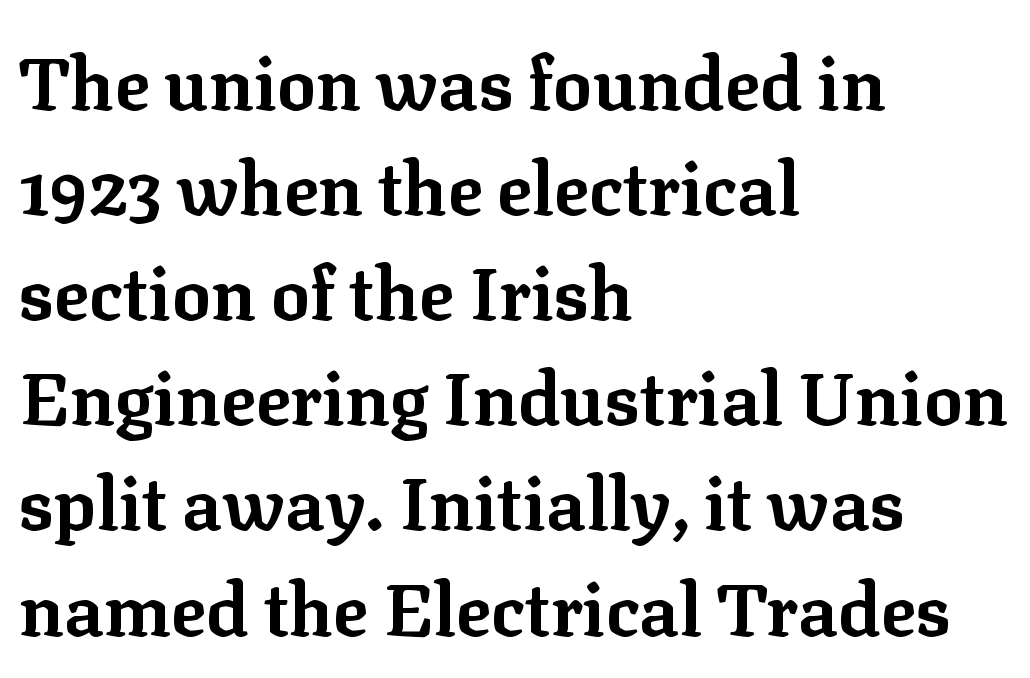
{"serif": "yes", "italic": "no", "bold": "yes", "weight": "bold", "width": "normal", "stroke_contrast": "low", "x_height": "medium", "monospaced": "no", "underline": "no", "align": "left", "line_spacing": "normal", "line_spacing_ratio": 1.44, "letter_spacing": "normal", "letter_spacing_em": 0.0, "glyph_px": 73}
